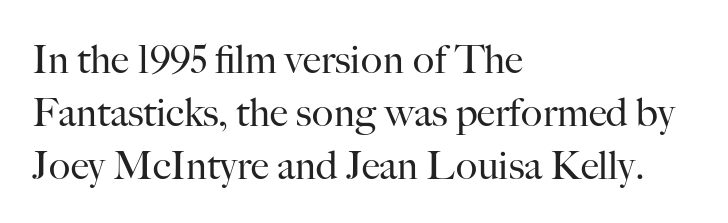
{"serif": "yes", "italic": "no", "bold": "no", "weight": "regular", "width": "normal", "stroke_contrast": "high", "x_height": "small", "monospaced": "no", "underline": "no", "align": "left", "line_spacing": "normal", "line_spacing_ratio": 1.33, "letter_spacing": "normal", "letter_spacing_em": 0.0, "glyph_px": 40}
